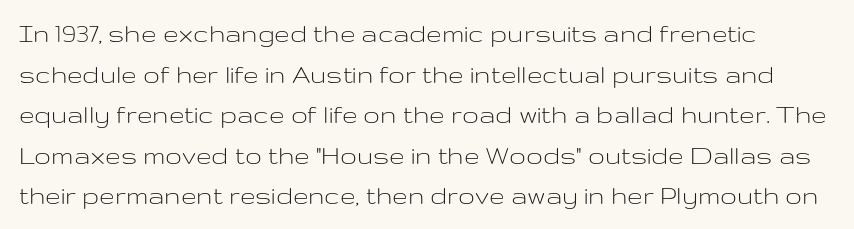
The glyphs in this specimen are sans serif. This sample has the flowing, uneven cadence of proportional lettering. The face used here is rendered with its standard letterfit. Every stem runs plumb, perpendicular to the baseline. Plain, unruled lines of type.
